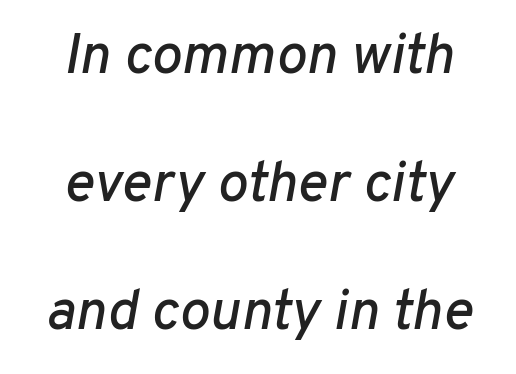
{"italic": "yes", "lean": "right", "slant_degrees": 10, "width": "normal", "stroke_contrast": "low", "x_height": "medium", "monospaced": "no", "underline": "no", "align": "center", "line_spacing": "loose", "line_spacing_ratio": 2.25, "letter_spacing": "normal", "letter_spacing_em": 0.0, "glyph_px": 57}
